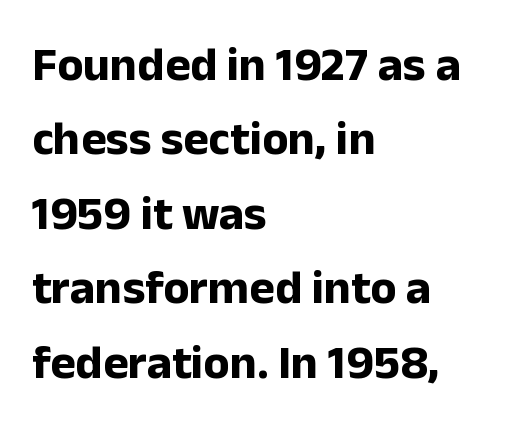
Q: Is the text bold? A: Yes.
Q: Is the text italic (slanted)? A: No, it is upright.
Q: Is the typeface a serif or a sans-serif typeface? A: Sans-serif.
Q: Is the text underlined? A: No.
Q: How is the paragraph aligned? A: Left-aligned.
Q: Is the spacing between letters normal or unusually wide? A: Normal.
Q: Is the spacing between lines tight, normal or loose? A: Normal.
Q: Width (condensed, normal, or wide)? A: Normal.
Q: Stroke contrast? A: Low.
Q: x-height? A: Medium.
Q: Monospaced? A: No.
